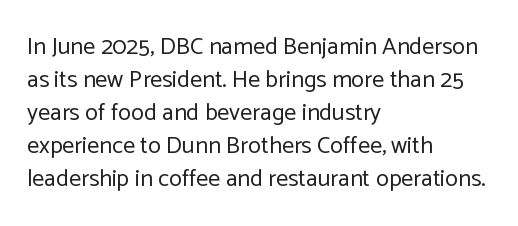
{"italic": "no", "bold": "no", "underline": "no", "align": "left", "line_spacing": "normal", "line_spacing_ratio": 1.37, "letter_spacing": "normal", "letter_spacing_em": 0.0, "glyph_px": 24}
